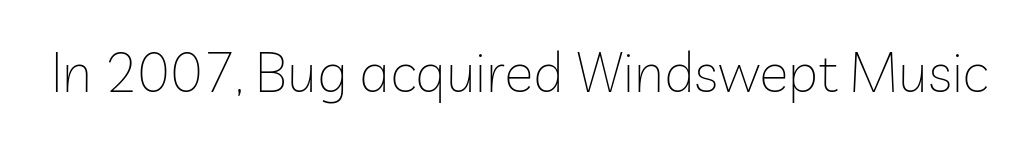
The strokes are not fattened; the text isn't bold. The letters sit at their default tracking, neither squeezed nor spread. Rule under the text: the space is simply empty. Spacing verdict: proportional, widths tailored to each character. You can tell from the bare stems that sans-serif type was used. The specimen reads as upright at a glance.
